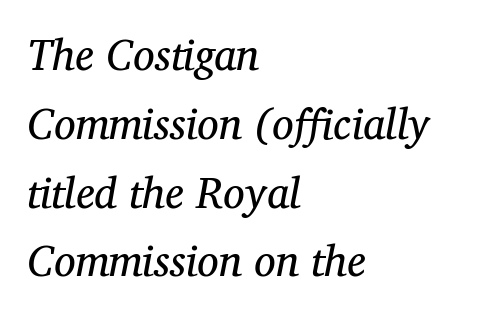
{"serif": "yes", "italic": "yes", "lean": "right", "slant_degrees": 12, "bold": "no", "weight": "regular", "width": "normal", "stroke_contrast": "medium", "x_height": "medium", "monospaced": "no", "underline": "no", "align": "left", "line_spacing": "normal", "line_spacing_ratio": 1.6, "letter_spacing": "normal", "letter_spacing_em": 0.0, "glyph_px": 43}
